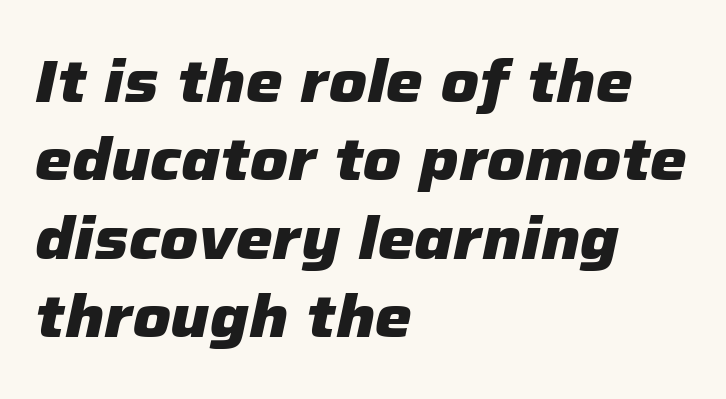
The image shows 59 px heavy type, italic (leaning right); set left-aligned, normal line spacing (1.33x), normal letter spacing, not underlined; low stroke contrast and a medium x-height.
